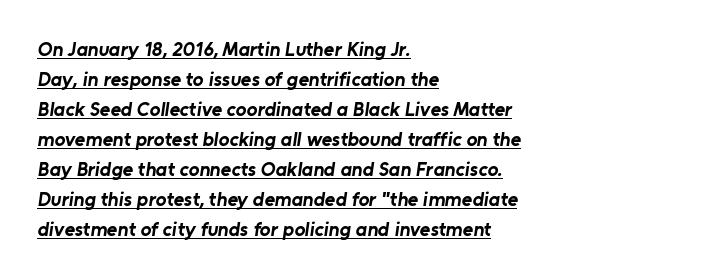
{"bold": "yes", "underline": "yes", "align": "left", "line_spacing": "normal", "line_spacing_ratio": 1.5, "letter_spacing": "normal", "letter_spacing_em": 0.0, "glyph_px": 20}
